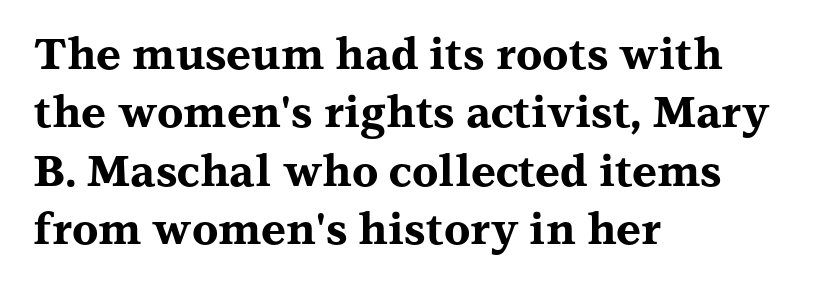
The space beneath each line is pristine and unruled. The face used here is proportionally spaced, like ordinary book or web type. Quick note: interline space is typical. Tracking value appears to be zero — textbook default spacing. Is the block centered? No — it sits flush against the left margin.
